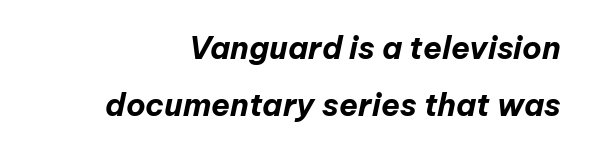
Q: Is the text bold? A: Yes.
Q: Is the text italic (slanted)? A: Yes, it leans right by about 12 degrees.
Q: Is the text underlined? A: No.
Q: Is the spacing between letters normal or unusually wide? A: Normal.
Q: Width (condensed, normal, or wide)? A: Normal.
Q: Stroke contrast? A: Low.
Q: x-height? A: Medium.
Q: Monospaced? A: No.
